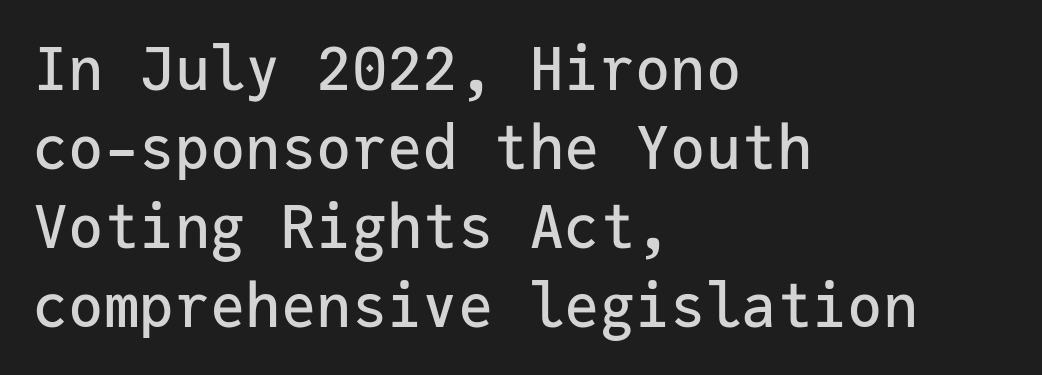
Descenders hang freely into open space. This rendering leaves character spacing at its baseline value. Every character here occupies the same horizontal width, giving the sample a typewriter-like rhythm. Serifs: no, the terminals of the letterforms are clean.
